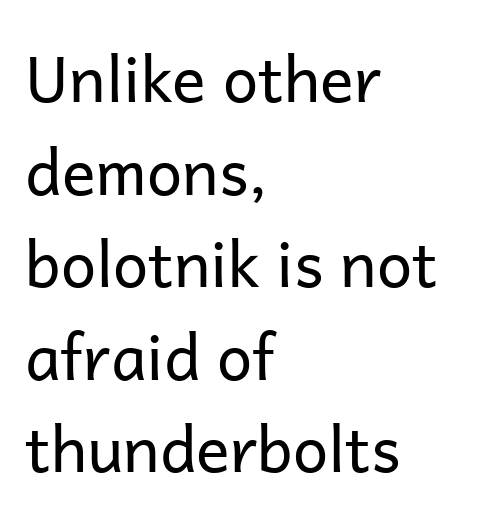
Q: Is the text bold? A: No.
Q: Is the text italic (slanted)? A: No, it is upright.
Q: Is the typeface a serif or a sans-serif typeface? A: Sans-serif.
Q: Is the text underlined? A: No.
Q: How is the paragraph aligned? A: Left-aligned.
Q: Is the spacing between letters normal or unusually wide? A: Normal.
Q: Is the spacing between lines tight, normal or loose? A: Normal.
Q: Width (condensed, normal, or wide)? A: Normal.
Q: Stroke contrast? A: Low.
Q: x-height? A: Medium.
Q: Monospaced? A: No.
